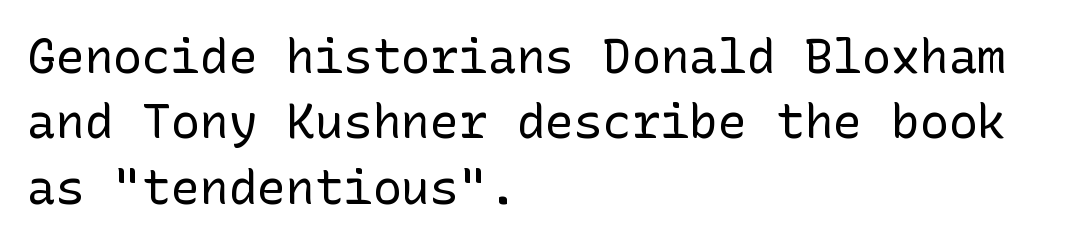
Q: Is the text bold? A: No.
Q: Is the text italic (slanted)? A: No, it is upright.
Q: Is the typeface a serif or a sans-serif typeface? A: Sans-serif.
Q: Is the text underlined? A: No.
Q: How is the paragraph aligned? A: Left-aligned.
Q: Is the spacing between letters normal or unusually wide? A: Normal.
Q: Is the spacing between lines tight, normal or loose? A: Normal.
Q: Width (condensed, normal, or wide)? A: Normal.
Q: Stroke contrast? A: Low.
Q: x-height? A: Medium.
